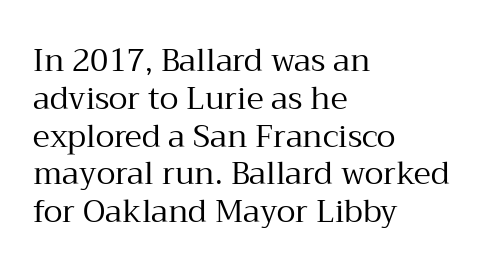
The image shows 31 px regular-weight serif type, upright; set left-aligned, line spacing 1.22x, normal letter spacing, not underlined; medium stroke contrast and a medium x-height.
